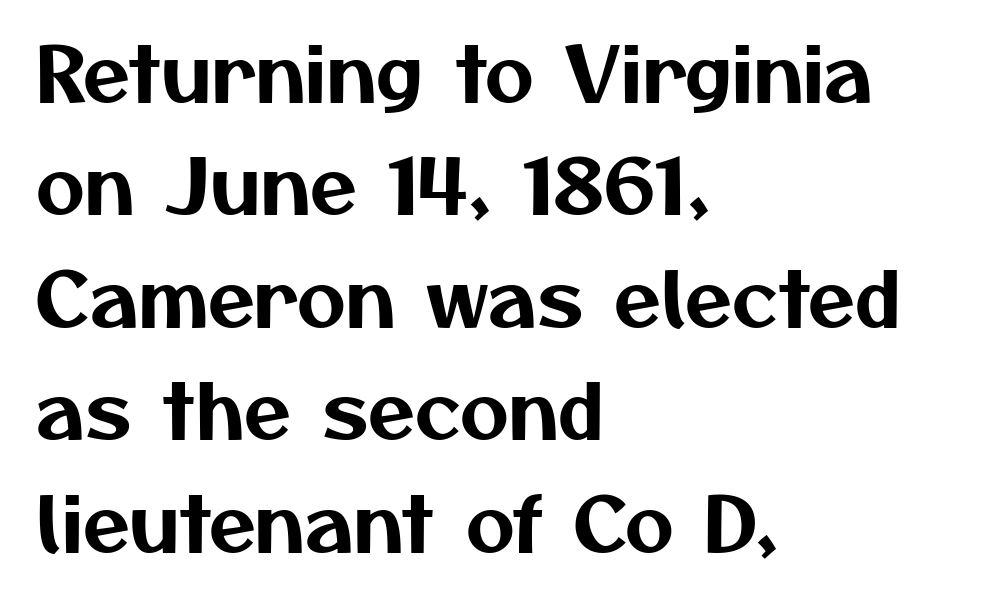
{"serif": "no", "width": "normal", "stroke_contrast": "medium", "x_height": "medium", "monospaced": "no", "underline": "no", "align": "left", "line_spacing": "normal", "line_spacing_ratio": 1.48, "letter_spacing": "normal", "letter_spacing_em": 0.0, "glyph_px": 76}
